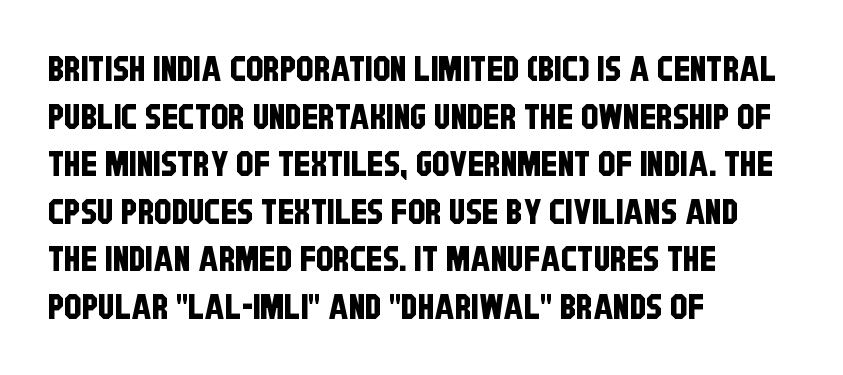
The designer left line spacing at the default. Here the designer chose a conventional face with non-uniform glyph widths. The passage shown has conventional tracking throughout. The font family rendered here belongs to the sans-serif group. Descenders hang freely into open space. All the whitespace from short lines collects on the right.
